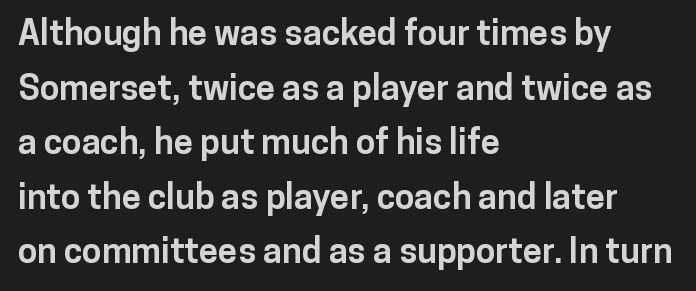
Students, this is bold: see how much ink each stroke carries. Type style note: lacks serifs. Quick note: interline space is typical. Just letters on the line, the space beneath them empty. Between one letter and the next there's only the usual sliver of space. This sample has the flowing, uneven cadence of proportional lettering.
